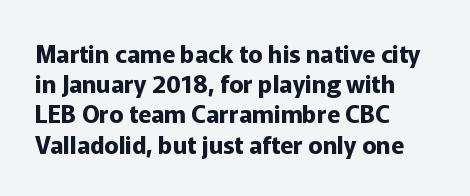
The ragged edge is on the right, which tells us the setting is flush left. The space beneath each line is pristine and unruled. This rendering leaves character spacing at its baseline value. The passage shown stacks its lines at a standard gap. Italic? Not at all — the glyphs are vertical. Emphasis by weight is at full strength: bold.
